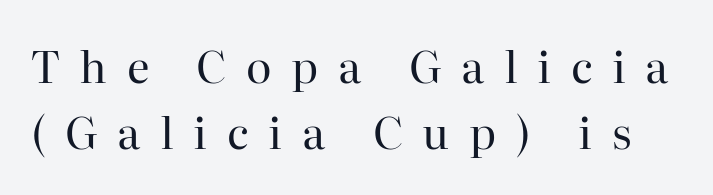
Q: Is the text bold? A: No.
Q: Is the text italic (slanted)? A: No, it is upright.
Q: Is the typeface a serif or a sans-serif typeface? A: Serif.
Q: Is the text underlined? A: No.
Q: Is the spacing between letters normal or unusually wide? A: Unusually wide.
Q: Is the spacing between lines tight, normal or loose? A: Normal.
Q: Width (condensed, normal, or wide)? A: Normal.
Q: Stroke contrast? A: High.
Q: x-height? A: Medium.
Q: Monospaced? A: No.
